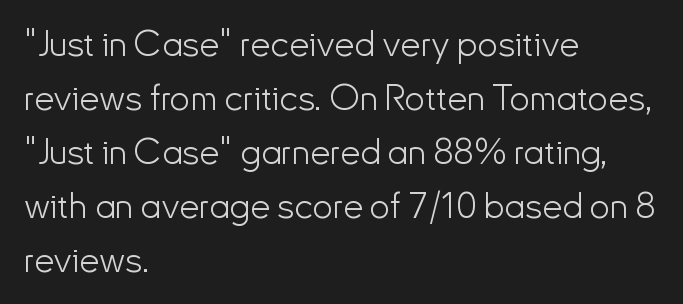
The image shows 36 px light sans-serif type, upright; set left-aligned, normal line spacing (1.5x), normal letter spacing, not underlined; low stroke contrast and a small x-height.
